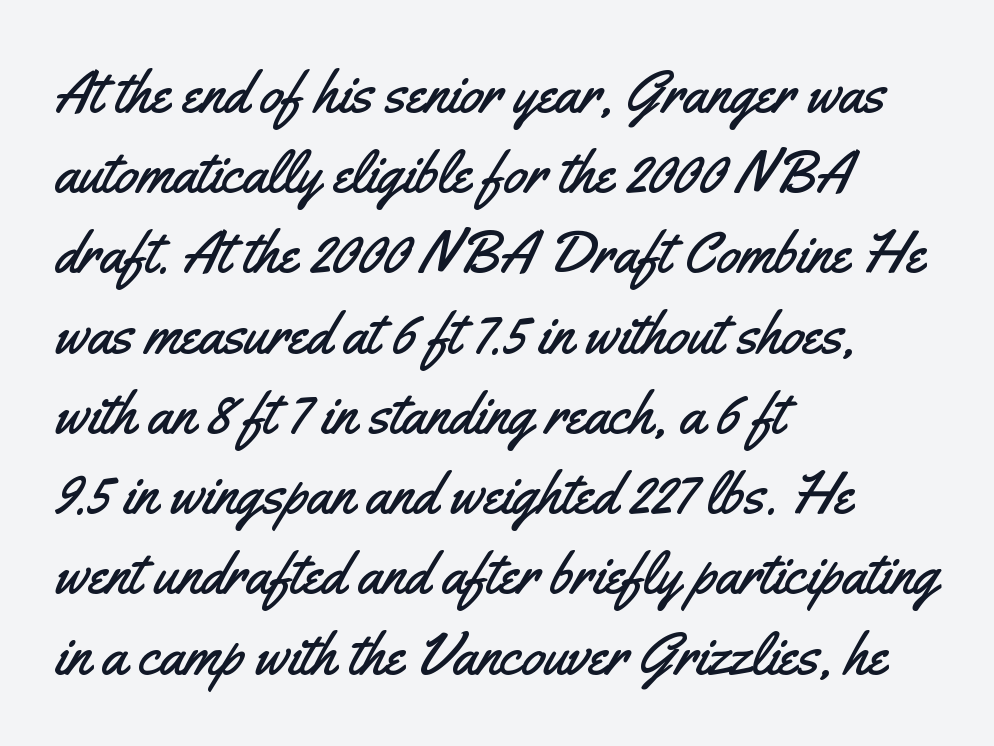
{"serif": "no", "width": "condensed", "stroke_contrast": "medium", "x_height": "small", "monospaced": "no", "underline": "no", "align": "left", "line_spacing": "normal", "line_spacing_ratio": 1.36, "letter_spacing": "normal", "letter_spacing_em": 0.0, "glyph_px": 59}
